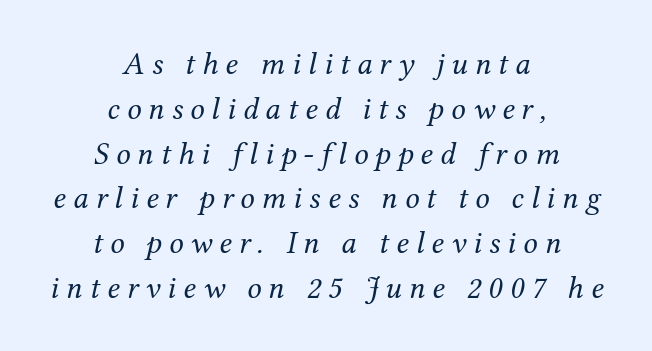
{"serif": "yes", "italic": "yes", "lean": "right", "slant_degrees": 12, "bold": "no", "weight": "regular", "width": "normal", "stroke_contrast": "medium", "x_height": "medium", "monospaced": "no", "underline": "no", "align": "center", "line_spacing": "normal", "line_spacing_ratio": 1.4, "letter_spacing": "wide", "letter_spacing_em": 0.22, "glyph_px": 32}
